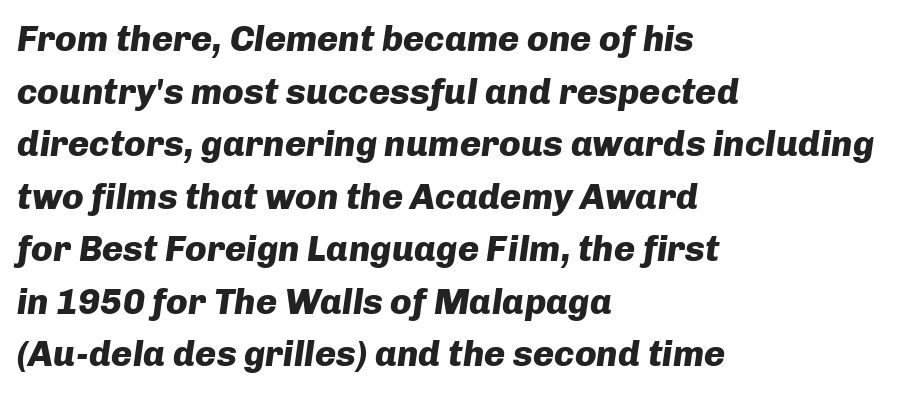
The sample has been set heavy, in full bold. The strip under each line holds only bare page. Do the characters align in a grid? No, the font is proportional. The font's italic variant was chosen for this text.
